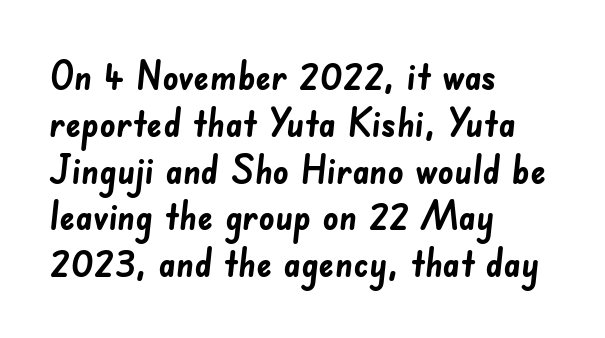
Q: Is the text bold? A: Yes.
Q: Is the typeface a serif or a sans-serif typeface? A: Sans-serif.
Q: Is the text underlined? A: No.
Q: How is the paragraph aligned? A: Left-aligned.
Q: Is the spacing between letters normal or unusually wide? A: Normal.
Q: Width (condensed, normal, or wide)? A: Normal.
Q: Stroke contrast? A: Low.
Q: x-height? A: Small.
Q: Monospaced? A: No.
